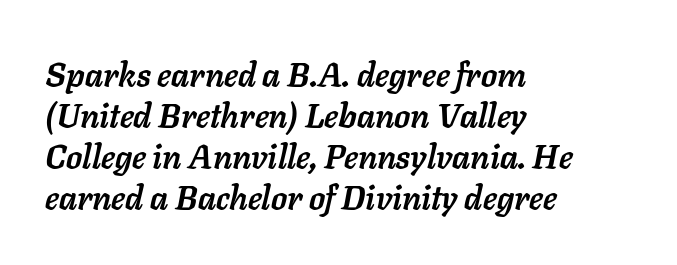
The image shows 33 px semibold type, italic (leaning right); set left-aligned, line spacing 1.24x, normal letter spacing, not underlined; low stroke contrast and a medium x-height.
